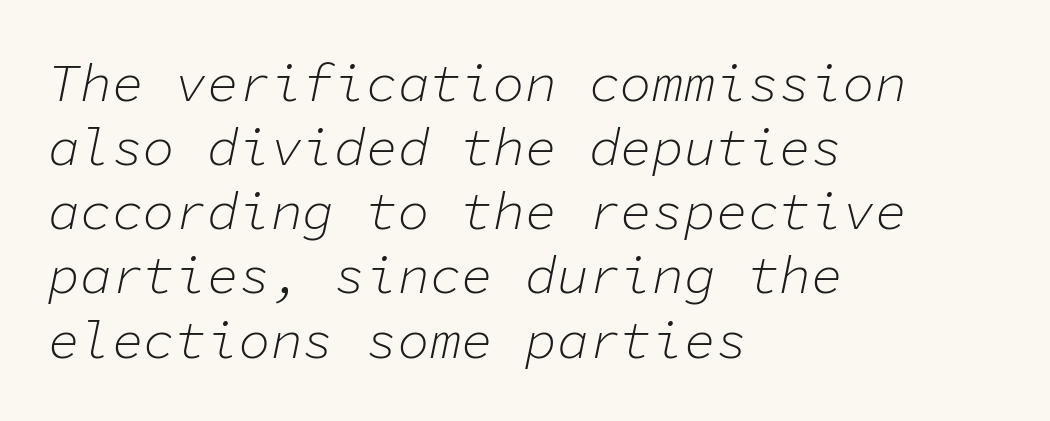
The image shows 53 px light type, italic (leaning right), monospaced; set left-aligned, line spacing 1.21x, normal letter spacing, not underlined; low stroke contrast and a medium x-height.
